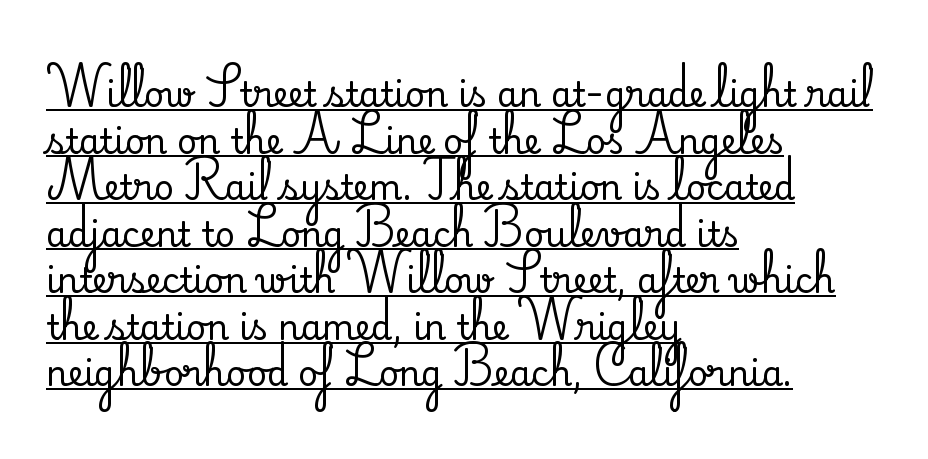
The image shows 34 px serif type, upright; set left-aligned, normal line spacing (1.37x), normal letter spacing, underlined; medium stroke contrast and a small x-height.
